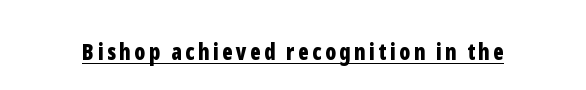
Heft: maximum for text — a bold. The rendering uses the underline text-decoration. Do the letters lean? They stand straight.
